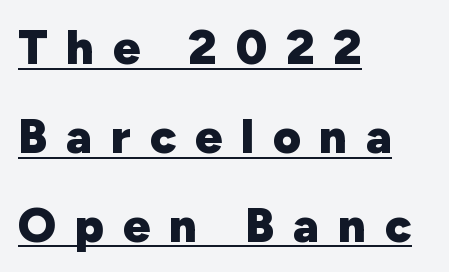
{"serif": "no", "italic": "no", "bold": "yes", "weight": "heavy", "width": "normal", "stroke_contrast": "low", "x_height": "medium", "monospaced": "no", "underline": "yes", "align": "left", "line_spacing_ratio": 1.85, "letter_spacing": "wide", "letter_spacing_em": 0.39, "glyph_px": 48}
